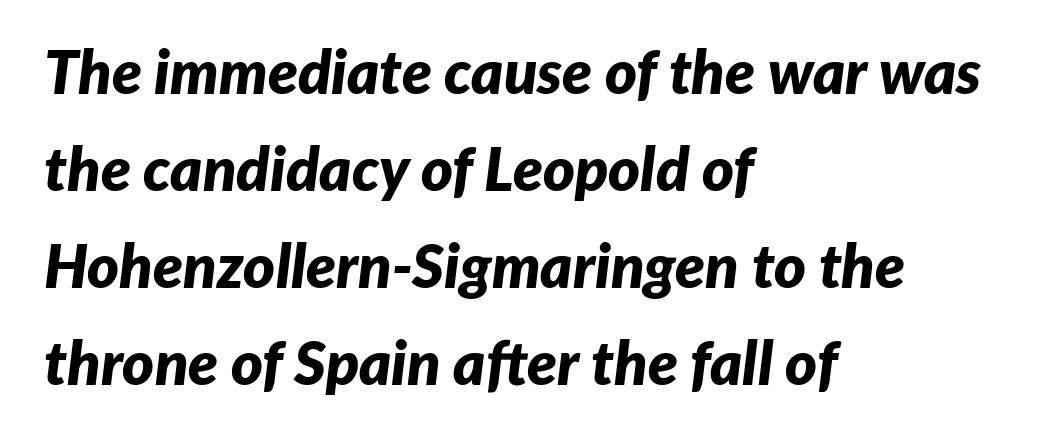
The image shows 61 px bold type, italic (leaning right); set left-aligned, normal line spacing (1.59x), normal letter spacing, not underlined; low stroke contrast and a medium x-height.
